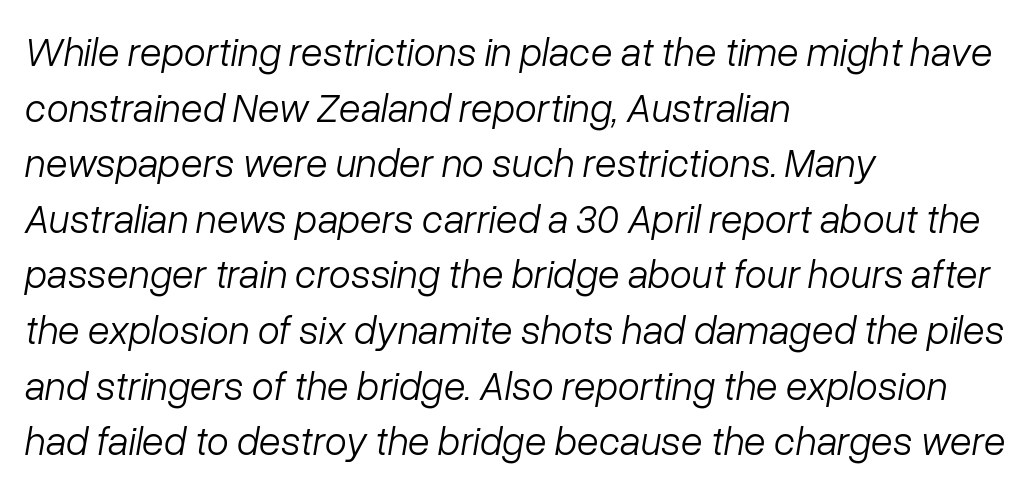
{"italic": "yes", "lean": "right", "slant_degrees": 10, "bold": "no", "weight": "light", "width": "normal", "stroke_contrast": "low", "x_height": "medium", "monospaced": "no", "underline": "no", "align": "left", "line_spacing": "normal", "line_spacing_ratio": 1.39, "letter_spacing": "normal", "letter_spacing_em": 0.0, "glyph_px": 40}
